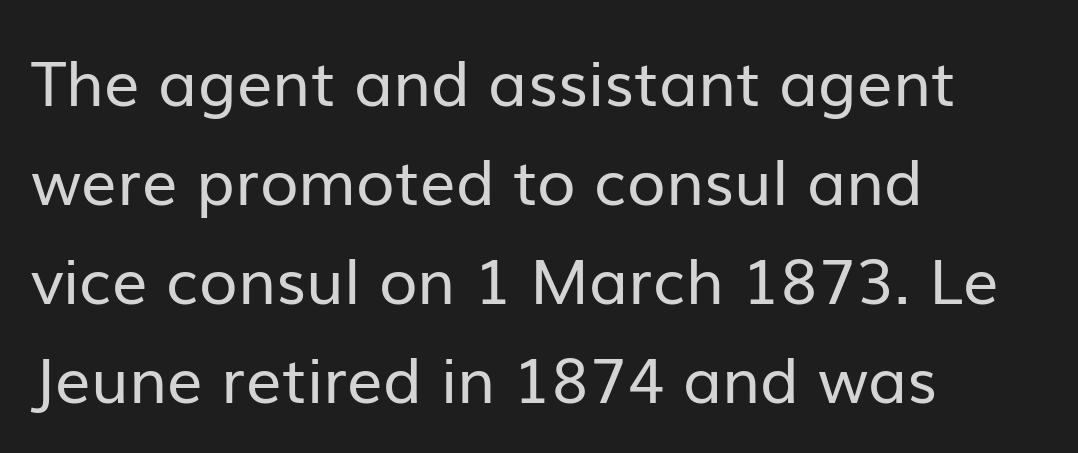
{"serif": "no", "italic": "no", "bold": "no", "weight": "regular", "width": "normal", "stroke_contrast": "low", "x_height": "medium", "monospaced": "no", "underline": "no", "align": "left", "line_spacing": "normal", "line_spacing_ratio": 1.57, "letter_spacing": "normal", "letter_spacing_em": 0.0, "glyph_px": 63}
